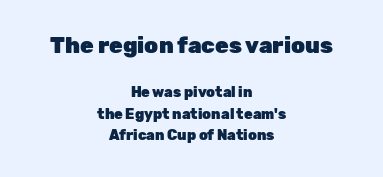
Q: Is the text bold? A: Yes.
Q: Is the text italic (slanted)? A: No, it is upright.
Q: Is the text underlined? A: No.
Q: How is the paragraph aligned? A: Centered.
Q: Is the spacing between letters normal or unusually wide? A: Normal.
Q: Is the spacing between lines tight, normal or loose? A: Normal.
Q: Which block of text is set in a larger size, the first (top) or the second (bottom)? A: The first (top) one.
